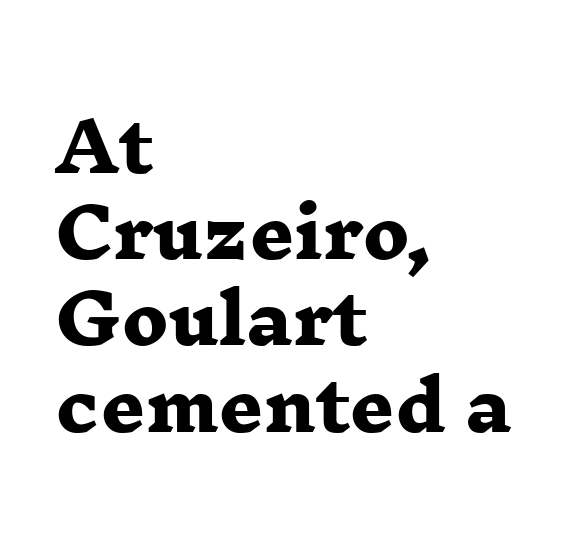
{"serif": "yes", "bold": "yes", "weight": "heavy", "width": "wide", "stroke_contrast": "low", "x_height": "medium", "monospaced": "no", "underline": "no", "align": "left", "line_spacing": "normal", "line_spacing_ratio": 1.25, "letter_spacing": "normal", "letter_spacing_em": 0.0, "glyph_px": 69}
